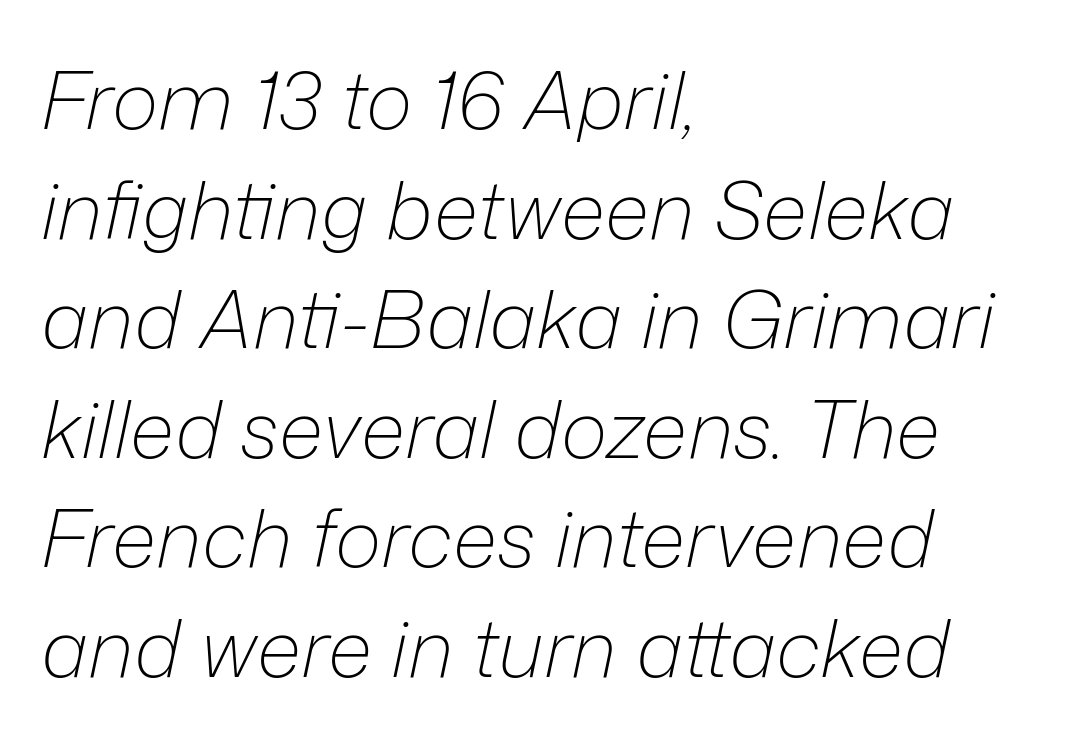
Q: Is the text bold? A: No.
Q: Is the text italic (slanted)? A: Yes, it leans right by about 12 degrees.
Q: Is the text underlined? A: No.
Q: How is the paragraph aligned? A: Left-aligned.
Q: Is the spacing between letters normal or unusually wide? A: Normal.
Q: Is the spacing between lines tight, normal or loose? A: Normal.
Q: Width (condensed, normal, or wide)? A: Normal.
Q: Stroke contrast? A: Low.
Q: x-height? A: Medium.
Q: Monospaced? A: No.
